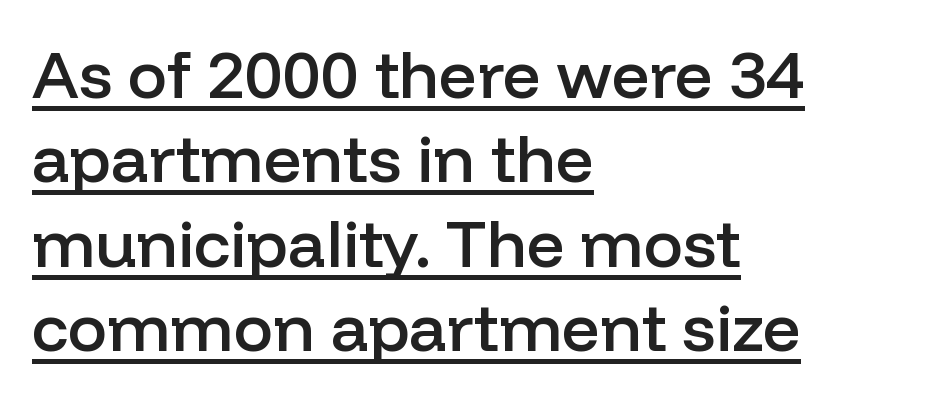
A typesetter would call this proportional, since set widths differ per character. Emphasis by weight is partial: semibold. This block has exactly the height ordinary leading produces. Short note: letters normally spaced.
